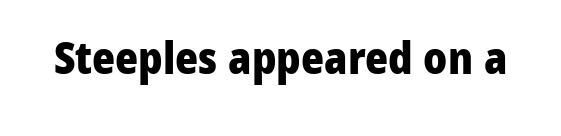
Do the letters lean? They stand straight. The gap between lines stays unmarked. Look at the stroke-to-counter ratio: heavy, a bold. This is sans-serif lettering, the kind often seen on screens and signage. The horizontal fit of the characters is conventional and even. A typesetter would call this proportional, since set widths differ per character.
